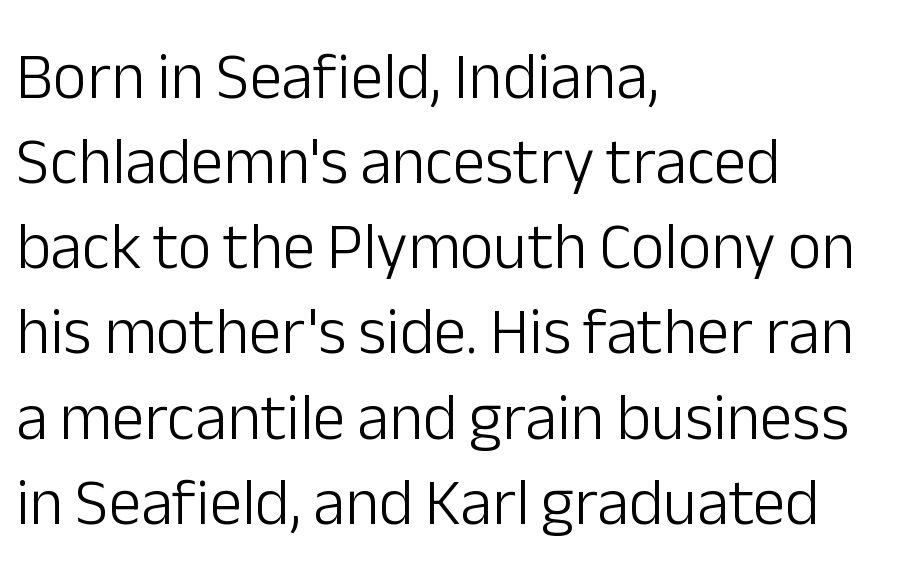
The image shows 65 px light sans-serif type, upright; set left-aligned, normal line spacing (1.31x), normal letter spacing, not underlined; low stroke contrast and a medium x-height.
